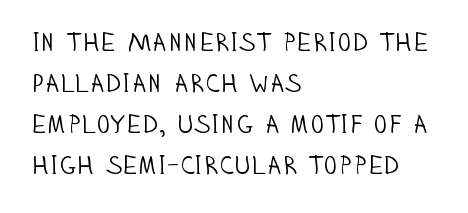
Q: Is the text bold? A: No.
Q: Is the text italic (slanted)? A: No, it is upright.
Q: Is the text underlined? A: No.
Q: How is the paragraph aligned? A: Left-aligned.
Q: Is the spacing between letters normal or unusually wide? A: Normal.
Q: Is the spacing between lines tight, normal or loose? A: Normal.
